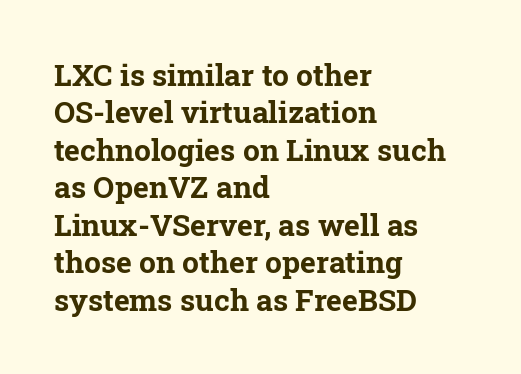
Think of a printed novel: that variable character pitch is what you see here. Typographically, this falls in the serif category. In terms of leading, this rendering sits right in the middle. The lettering holds an erect, upright posture throughout. The paragraph has a hard left edge and a soft right edge. Strokes here are thick enough to call this a true bold.
